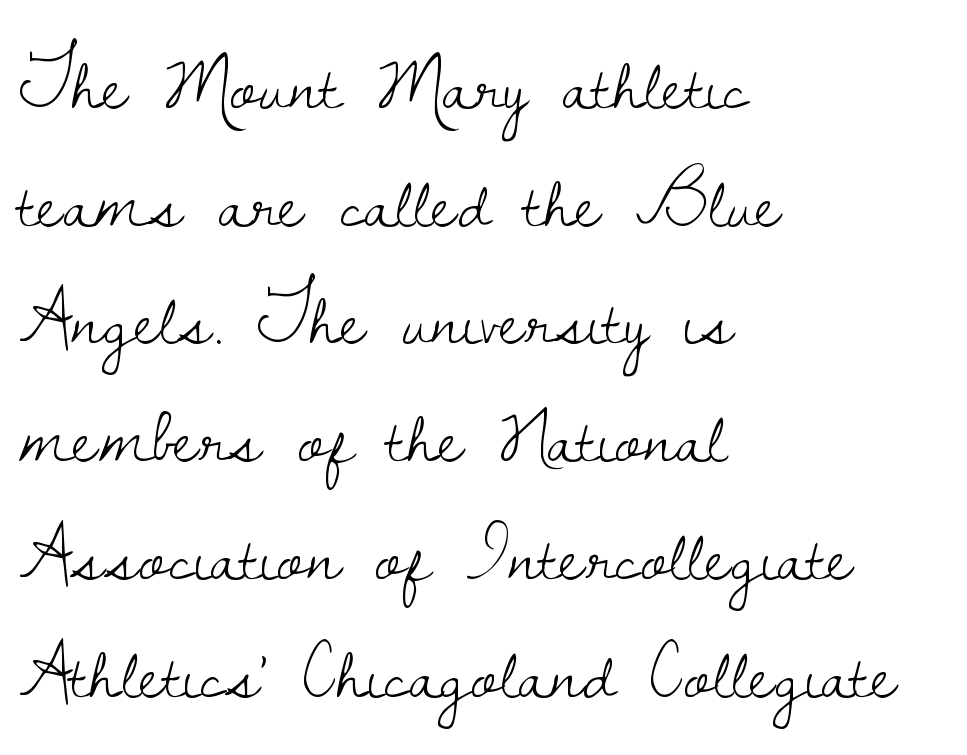
The line texture is even and compact thanks to regular tracking. If you measured baseline to baseline, you'd find a middling distance. The passage shown is typed in a proportional face where columns would drift. The rendering anchors every line to the left-hand side.
